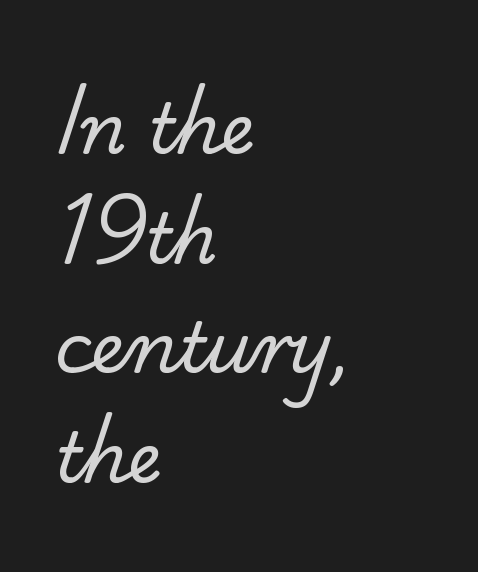
{"serif": "no", "bold": "no", "weight": "regular", "width": "normal", "stroke_contrast": "low", "x_height": "small", "monospaced": "no", "underline": "no", "align": "left", "line_spacing": "normal", "line_spacing_ratio": 1.59, "letter_spacing": "normal", "letter_spacing_em": 0.0, "glyph_px": 69}
